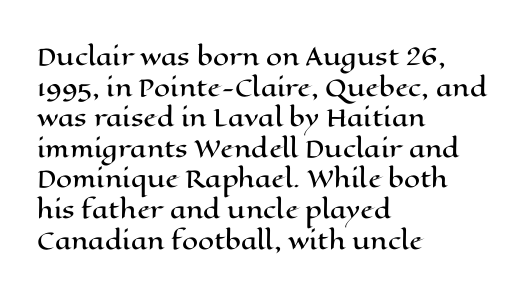
{"italic": "no", "underline": "no", "align": "left", "line_spacing": "normal", "line_spacing_ratio": 1.33, "letter_spacing": "normal", "letter_spacing_em": 0.0, "glyph_px": 23}
